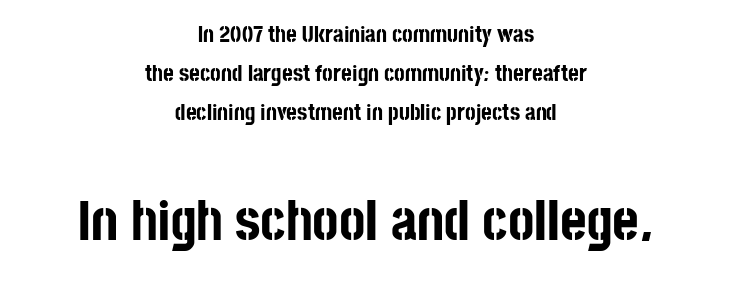
The image shows 57 px bold, condensed sans-serif type, upright; set centered, normal line spacing (1.7x), normal letter spacing, not underlined; the second (bottom) block is 2.48x larger; low stroke contrast and a large x-height.
